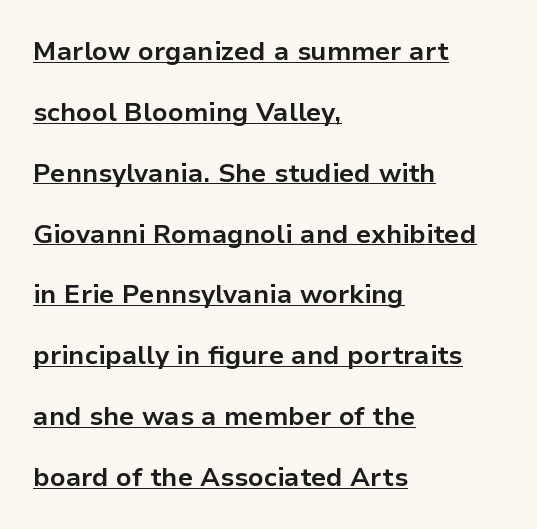
{"italic": "no", "bold": "yes", "underline": "yes", "align": "left", "line_spacing": "loose", "line_spacing_ratio": 2.34, "letter_spacing": "normal", "letter_spacing_em": 0.0, "glyph_px": 26}
